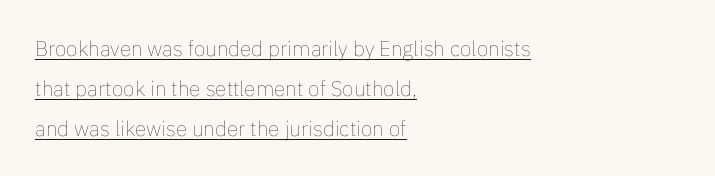
The image shows 21 px text type, upright; set left-aligned, loose line spacing (1.9x), normal letter spacing, underlined.
